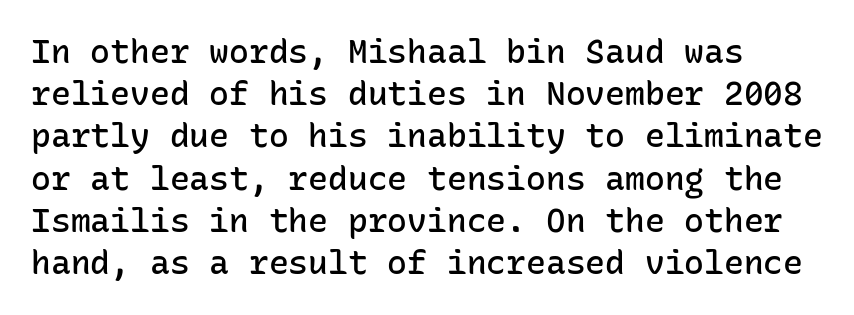
The image shows 33 px semibold sans-serif type, upright, monospaced; set left-aligned, normal line spacing (1.28x), normal letter spacing, not underlined; low stroke contrast and a medium x-height.
